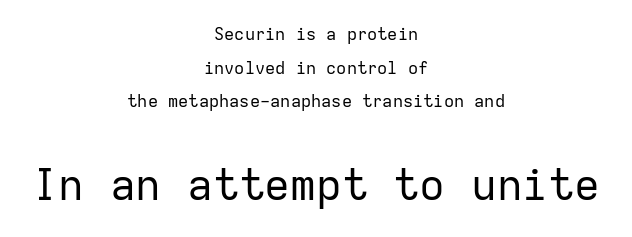
You can tell from the bare stems that sans-serif type was used. Unmarked baselines from the first word to the last. A student would call this center alignment; a typographer would say set centered. This sample trades compactness for vertical openness between lines. Weight class: somewhere from thin through regular.
